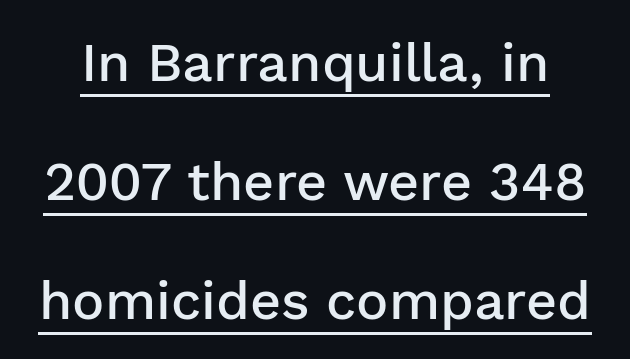
Inter-character spacing is left at the font's built-in metrics. Quick note: interline space is abundant. Think of a printed novel: that variable character pitch is what you see here. These lines carry some extra weight — a demibold, not a full bold.
